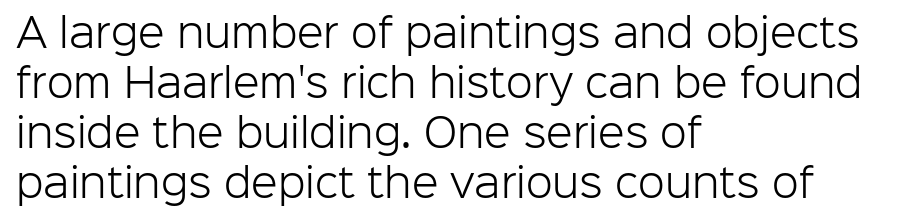
Q: Is the text bold? A: No.
Q: Is the text italic (slanted)? A: No, it is upright.
Q: Is the typeface a serif or a sans-serif typeface? A: Sans-serif.
Q: Is the text underlined? A: No.
Q: How is the paragraph aligned? A: Left-aligned.
Q: Is the spacing between letters normal or unusually wide? A: Normal.
Q: Is the spacing between lines tight, normal or loose? A: Normal.
Q: Width (condensed, normal, or wide)? A: Normal.
Q: Stroke contrast? A: Low.
Q: x-height? A: Medium.
Q: Monospaced? A: No.
